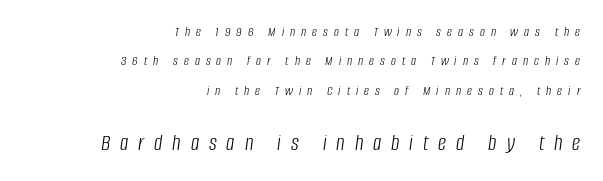
{"italic": "yes", "lean": "right", "slant_degrees": 8, "bold": "no", "underline": "no", "align": "right", "line_spacing": "loose", "line_spacing_ratio": 2.09, "letter_spacing": "wide", "letter_spacing_em": 0.43, "larger_block": "second", "size_ratio": 1.64, "glyph_px": 23}
